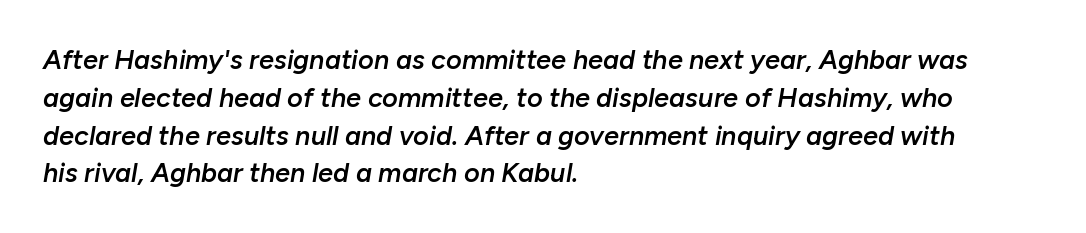
Q: Is the text bold? A: Semi-bold.
Q: Is the text italic (slanted)? A: Yes, it leans right by about 10 degrees.
Q: Is the text underlined? A: No.
Q: How is the paragraph aligned? A: Left-aligned.
Q: Is the spacing between letters normal or unusually wide? A: Normal.
Q: Is the spacing between lines tight, normal or loose? A: Normal.
